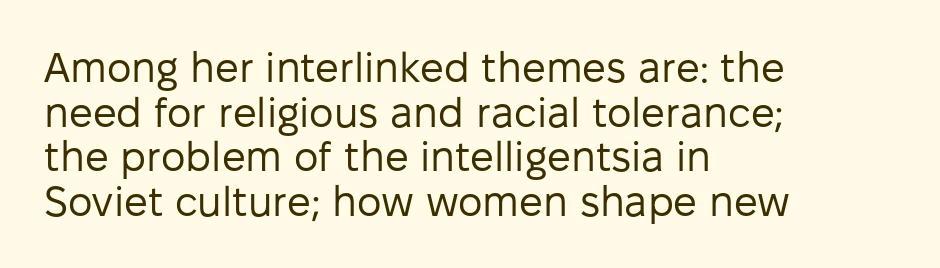
The image shows 42 px regular-weight sans-serif type, upright; set left-aligned, tight line spacing (1.06x), normal letter spacing, not underlined; low stroke contrast and a medium x-height.
